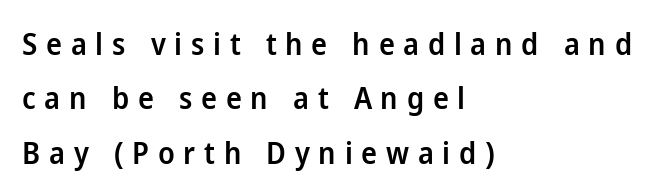
Italic: no, the glyphs are upright roman. The type family on display is of the sans-serif kind. Left-aligned paragraph, ragged on the right. You could not count columns in this text — the font is proportionally spaced. Type without underlining. Look at the tracking — it's clearly loosened, letters drifting apart.
